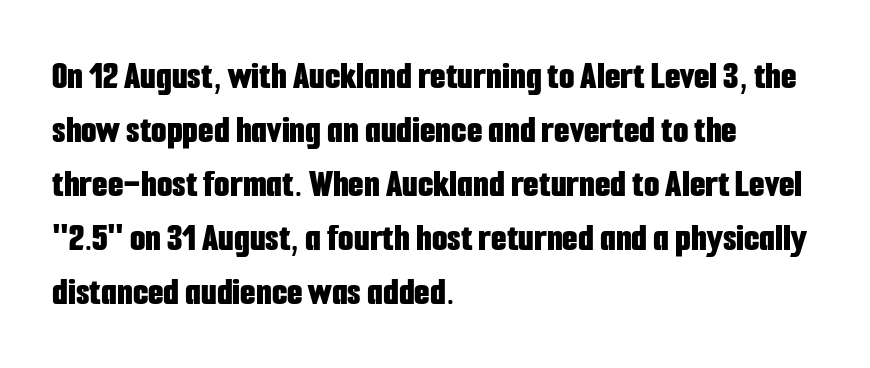
The image shows 40 px bold, condensed sans-serif type, upright; set left-aligned, normal line spacing (1.35x), normal letter spacing, not underlined; low stroke contrast and a medium x-height.
